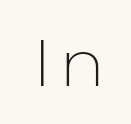
{"serif": "no", "italic": "no", "width": "normal", "stroke_contrast": "low", "x_height": "medium", "monospaced": "no", "underline": "no", "glyph_px": 66}
